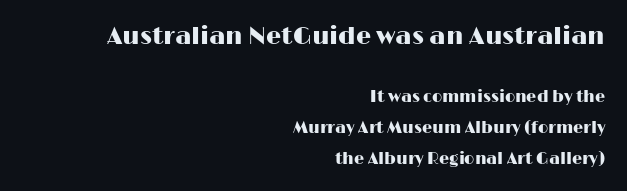
The image shows 24 px text type, upright; set right-aligned, loose line spacing (1.92x), normal letter spacing, not underlined; the first (top) block is 1.5x larger.
